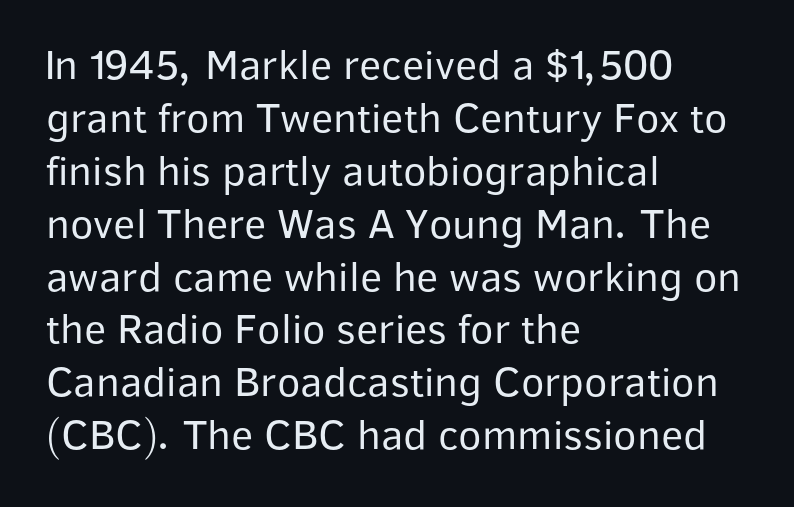
Is the type heavy? It reads as light-to-regular instead. A typesetter would call this proportional, since set widths differ per character. The rendering anchors every line to the left-hand side. Does the lettering tilt? It doesn't — this is upright.
